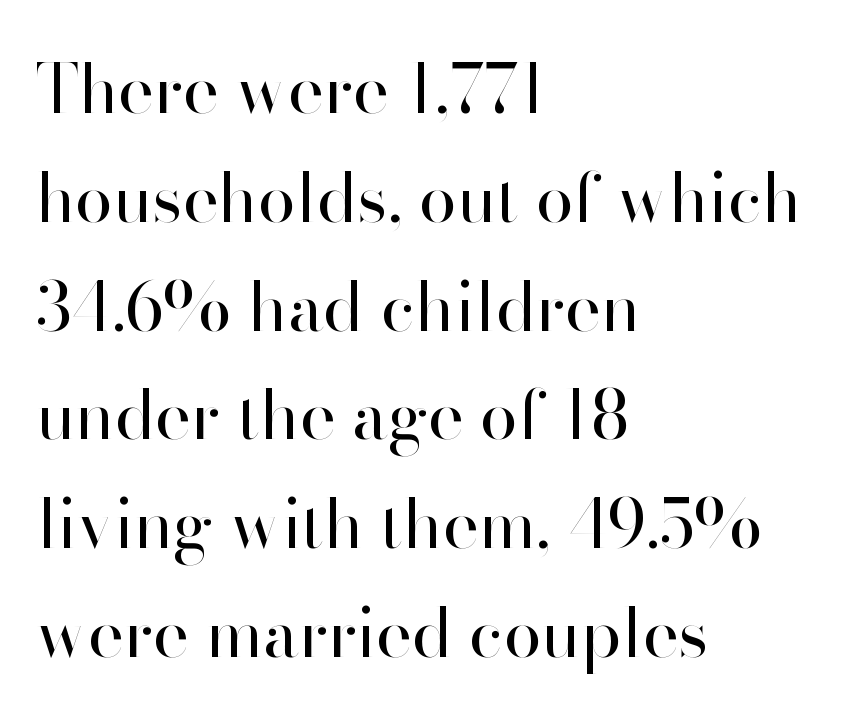
The image shows 68 px regular-weight sans-serif type, upright; set left-aligned, normal line spacing (1.6x), normal letter spacing, not underlined; high stroke contrast and a small x-height.
